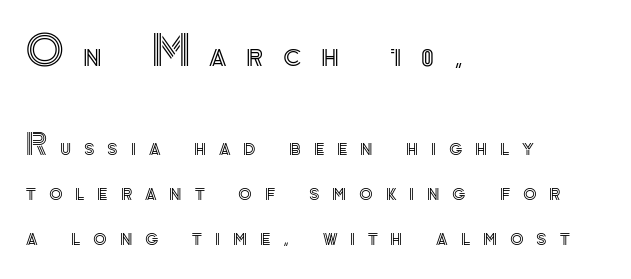
Q: Is the text italic (slanted)? A: No, it is upright.
Q: Is the text underlined? A: No.
Q: How is the paragraph aligned? A: Left-aligned.
Q: Is the spacing between letters normal or unusually wide? A: Unusually wide.
Q: Is the spacing between lines tight, normal or loose? A: Normal.
Q: Which block of text is set in a larger size, the first (top) or the second (bottom)? A: The first (top) one.
Q: Width (condensed, normal, or wide)? A: Normal.
Q: x-height? A: Small.
Q: Monospaced? A: No.
